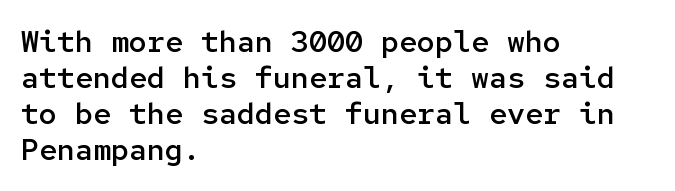
{"serif": "no", "italic": "no", "bold": "semi", "weight": "semibold", "width": "normal", "stroke_contrast": "low", "x_height": "medium", "monospaced": "yes", "underline": "no", "align": "left", "line_spacing_ratio": 1.2, "letter_spacing": "normal", "letter_spacing_em": 0.0, "glyph_px": 30}
